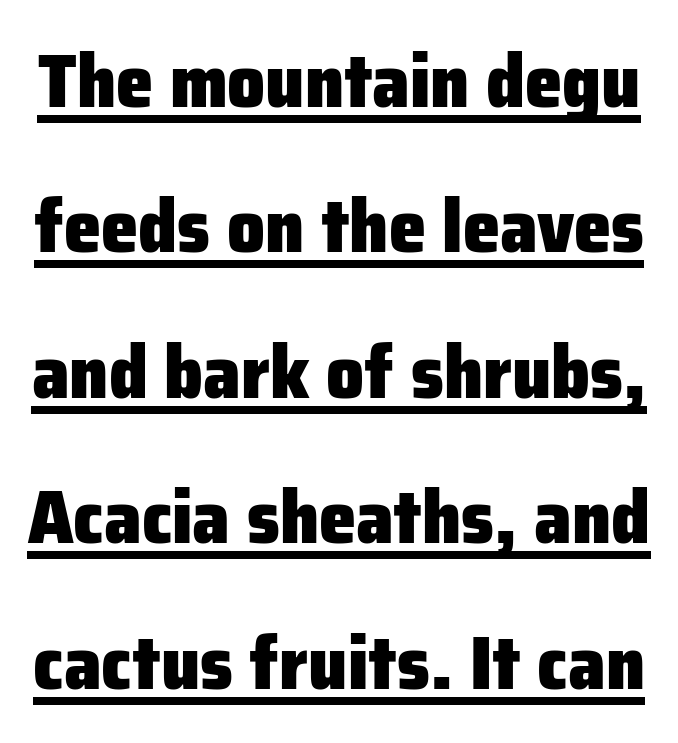
Q: Is the text bold? A: Yes.
Q: Is the text italic (slanted)? A: No, it is upright.
Q: Is the typeface a serif or a sans-serif typeface? A: Sans-serif.
Q: Is the text underlined? A: Yes.
Q: Is the spacing between letters normal or unusually wide? A: Normal.
Q: Is the spacing between lines tight, normal or loose? A: Loose.
Q: Width (condensed, normal, or wide)? A: Normal.
Q: Stroke contrast? A: Low.
Q: x-height? A: Medium.
Q: Monospaced? A: No.
